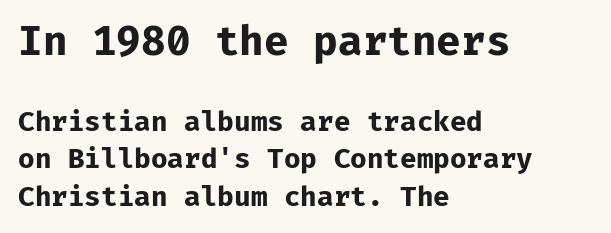
{"serif": "no", "italic": "no", "bold": "yes", "weight": "bold", "width": "normal", "stroke_contrast": "low", "x_height": "medium", "underline": "no", "align": "left", "line_spacing": "normal", "line_spacing_ratio": 1.39, "letter_spacing": "normal", "letter_spacing_em": 0.0, "larger_block": "first", "size_ratio": 1.48, "glyph_px": 40}
